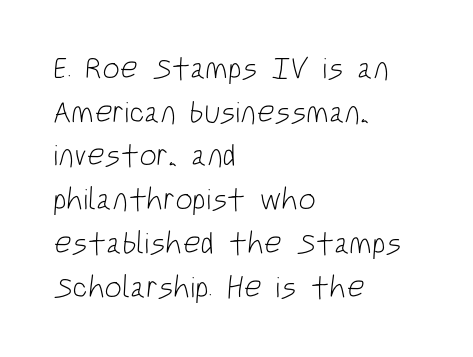
The image shows 31 px light, condensed sans-serif type; set left-aligned, normal line spacing (1.41x), normal letter spacing, not underlined; low stroke contrast and a large x-height.
